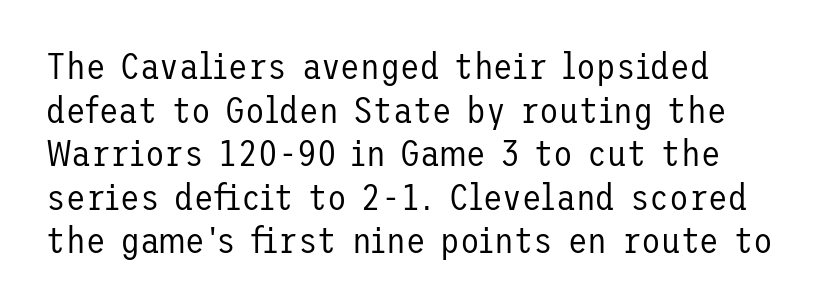
{"serif": "no", "italic": "no", "bold": "no", "weight": "regular", "width": "normal", "stroke_contrast": "low", "x_height": "medium", "underline": "no", "align": "left", "line_spacing_ratio": 1.21, "letter_spacing": "normal", "letter_spacing_em": 0.0, "glyph_px": 36}
